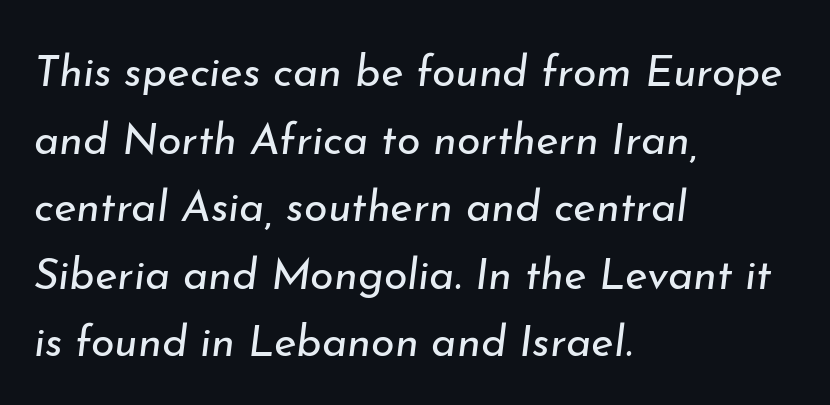
{"italic": "yes", "lean": "right", "slant_degrees": 7, "bold": "no", "weight": "regular", "width": "normal", "stroke_contrast": "low", "x_height": "small", "monospaced": "no", "underline": "no", "align": "left", "line_spacing": "normal", "line_spacing_ratio": 1.57, "letter_spacing": "normal", "letter_spacing_em": 0.0, "glyph_px": 43}
